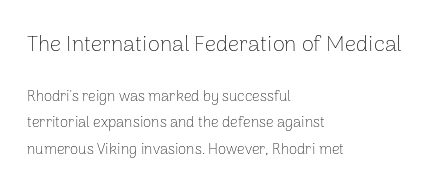
{"italic": "no", "bold": "no", "underline": "no", "align": "left", "line_spacing_ratio": 1.78, "letter_spacing": "normal", "letter_spacing_em": 0.0, "larger_block": "first", "size_ratio": 1.47, "glyph_px": 22}
